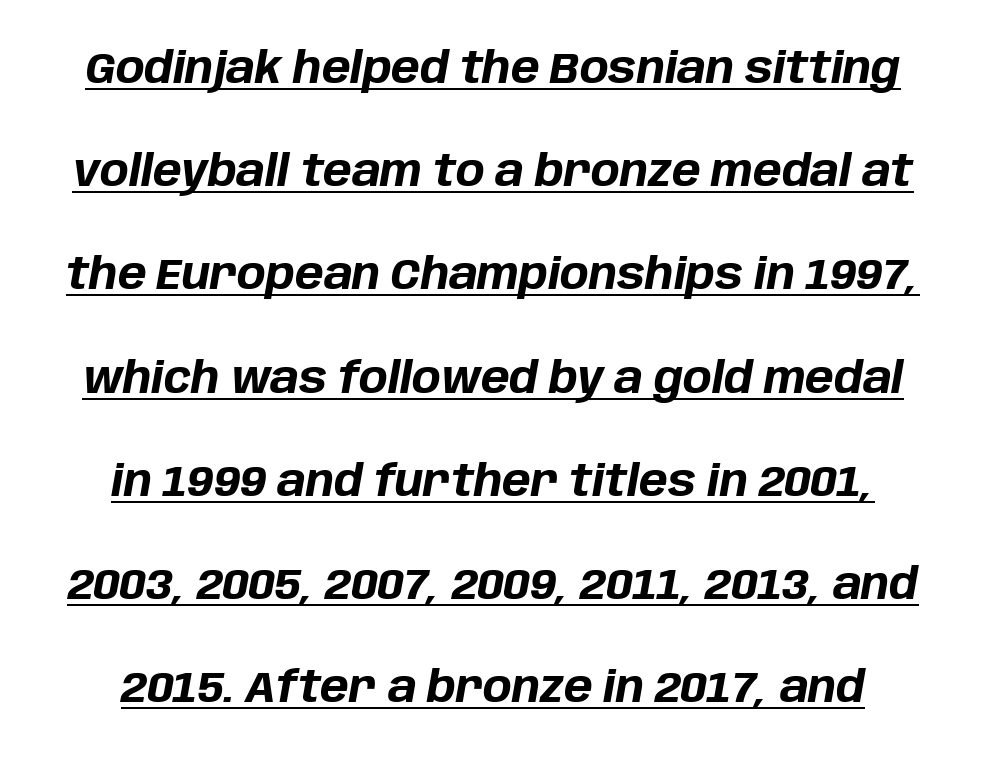
{"italic": "yes", "lean": "right", "slant_degrees": 10, "bold": "yes", "weight": "bold", "width": "normal", "stroke_contrast": "low", "x_height": "large", "monospaced": "no", "underline": "yes", "line_spacing": "loose", "line_spacing_ratio": 2.4, "letter_spacing": "normal", "letter_spacing_em": 0.0, "glyph_px": 43}
